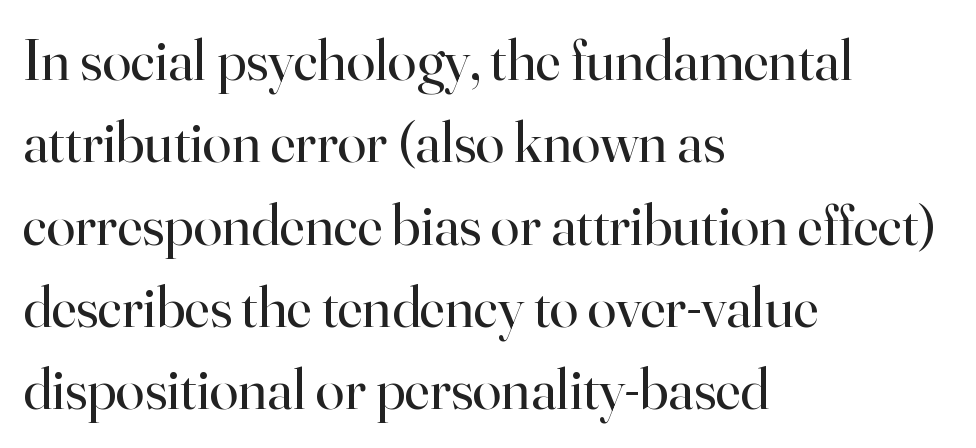
Note: serifs present on the glyphs. This is roman type, the default non-slanted kind. Horizontally, the lines are justified to the leading edge only. The glyphs are unaccompanied by any horizontal stroke below them. The face used here is proportionally spaced, like ordinary book or web type.
